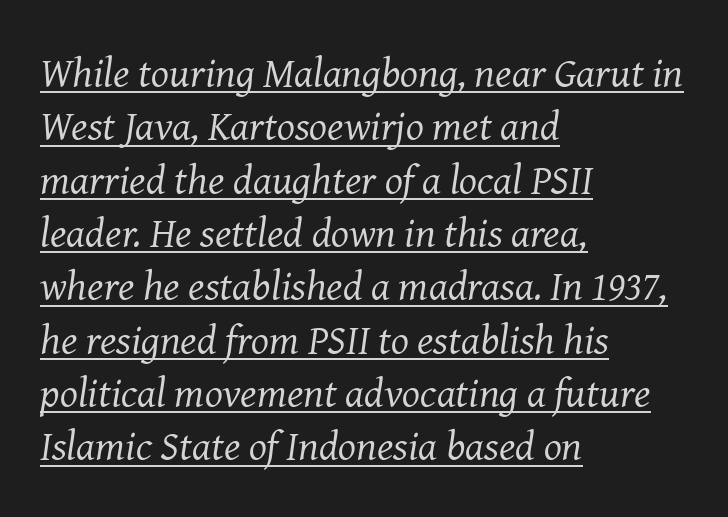
Characters are canted at an angle relative to the baseline's perpendicular. You can see a thin bar hugging the bottom of the glyphs. Teacher's note: observe the even left margin — that is flush-left alignment. Note: serifs present on the glyphs. Does extra space separate the letters? No, they use regular spacing.
